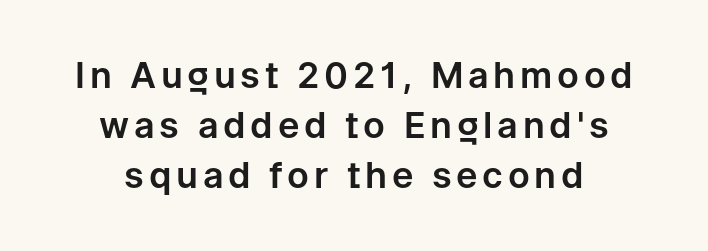
The image shows 36 px sans-serif type, upright; set centered, normal line spacing (1.39x), not underlined; low stroke contrast and a medium x-height.
